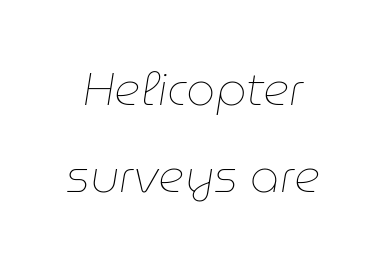
{"italic": "yes", "lean": "right", "slant_degrees": 9, "bold": "no", "weight": "thin", "width": "normal", "stroke_contrast": "low", "x_height": "medium", "monospaced": "no", "underline": "no", "line_spacing": "loose", "line_spacing_ratio": 1.9, "letter_spacing": "normal", "letter_spacing_em": 0.0, "glyph_px": 46}
